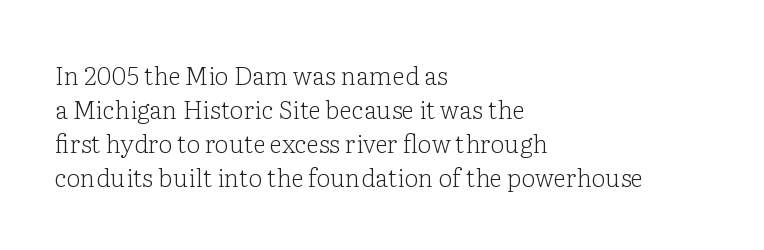
Q: Is the text bold? A: No.
Q: Is the text italic (slanted)? A: No, it is upright.
Q: Is the text underlined? A: No.
Q: How is the paragraph aligned? A: Left-aligned.
Q: Is the spacing between letters normal or unusually wide? A: Normal.
Q: Is the spacing between lines tight, normal or loose? A: Normal.
